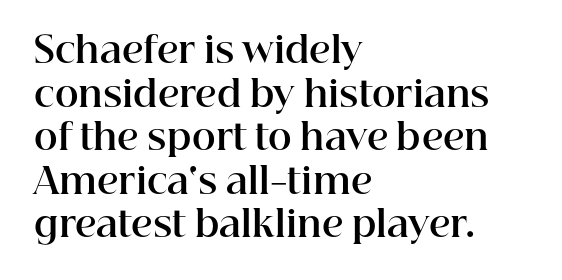
Q: Is the text bold? A: Yes.
Q: Is the text italic (slanted)? A: No, it is upright.
Q: Is the typeface a serif or a sans-serif typeface? A: Serif.
Q: Is the text underlined? A: No.
Q: How is the paragraph aligned? A: Left-aligned.
Q: Is the spacing between letters normal or unusually wide? A: Normal.
Q: Width (condensed, normal, or wide)? A: Normal.
Q: Stroke contrast? A: High.
Q: x-height? A: Medium.
Q: Monospaced? A: No.
